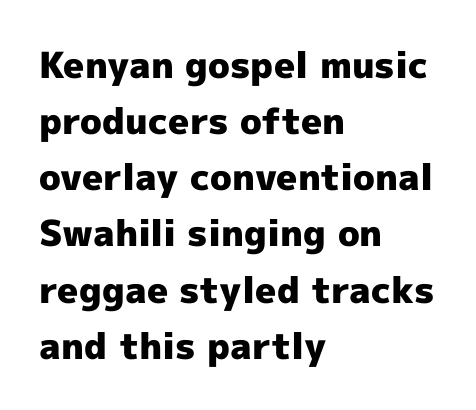
Q: Is the text bold? A: Yes.
Q: Is the text italic (slanted)? A: No, it is upright.
Q: Is the typeface a serif or a sans-serif typeface? A: Sans-serif.
Q: Is the text underlined? A: No.
Q: How is the paragraph aligned? A: Left-aligned.
Q: Is the spacing between letters normal or unusually wide? A: Normal.
Q: Is the spacing between lines tight, normal or loose? A: Normal.
Q: Width (condensed, normal, or wide)? A: Normal.
Q: x-height? A: Medium.
Q: Monospaced? A: No.
